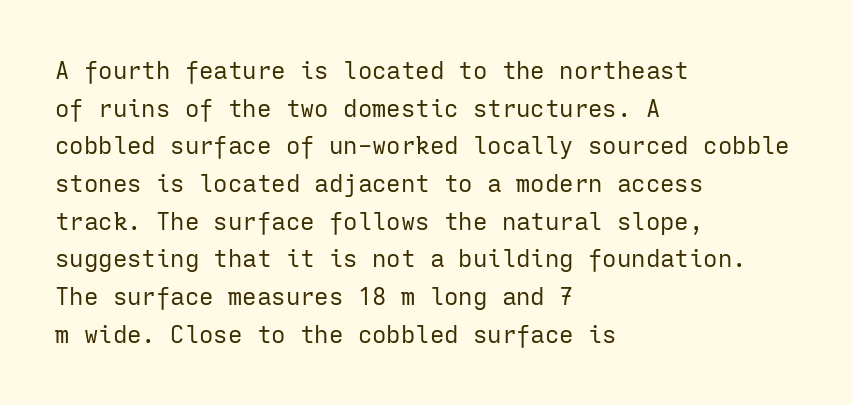
The image shows 24 px text type, upright; set left-aligned, normal line spacing (1.57x), normal letter spacing, not underlined.
